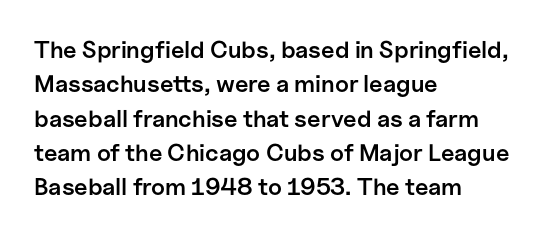
Between one letter and the next there's only the usual sliver of space. Underline: absent. Short and long lines alike share a common starting point at left. Compared with typical paragraphs, the rows here are spaced about the same.
